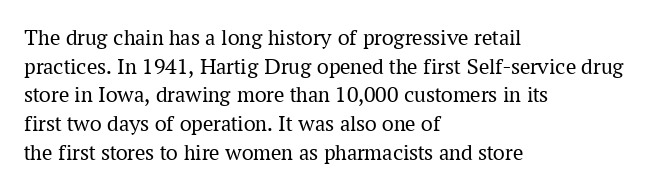
The image shows 23 px text type, upright; set left-aligned, normal line spacing (1.25x), normal letter spacing, not underlined.
